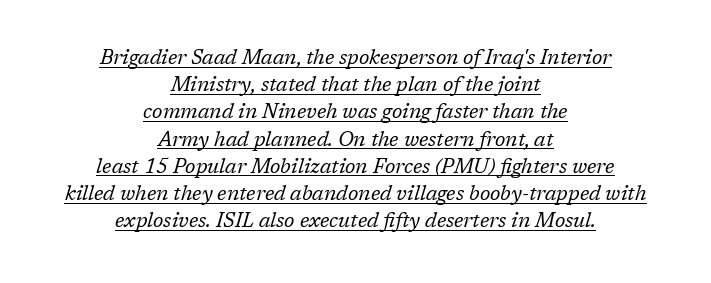
{"italic": "yes", "lean": "right", "slant_degrees": 17, "bold": "no", "underline": "yes", "align": "center", "line_spacing": "normal", "line_spacing_ratio": 1.36, "letter_spacing": "normal", "letter_spacing_em": 0.0, "glyph_px": 20}
